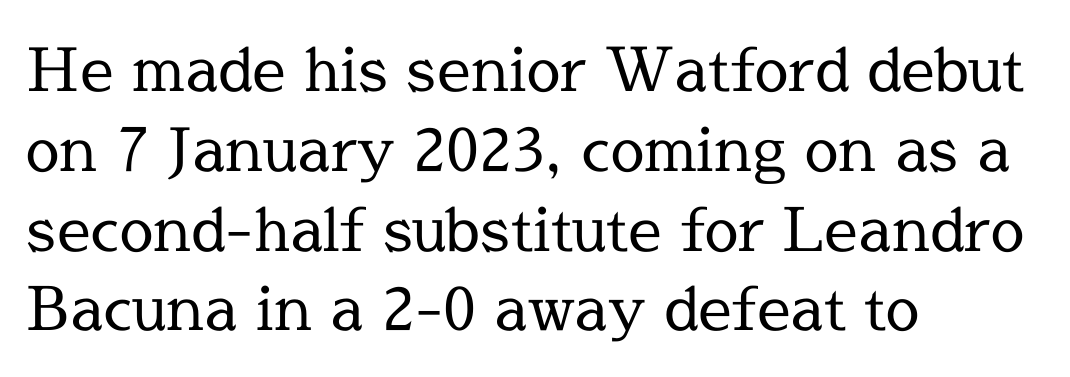
The image shows 60 px regular-weight serif type, upright; set left-aligned, normal line spacing (1.33x), normal letter spacing, not underlined; a medium x-height.
